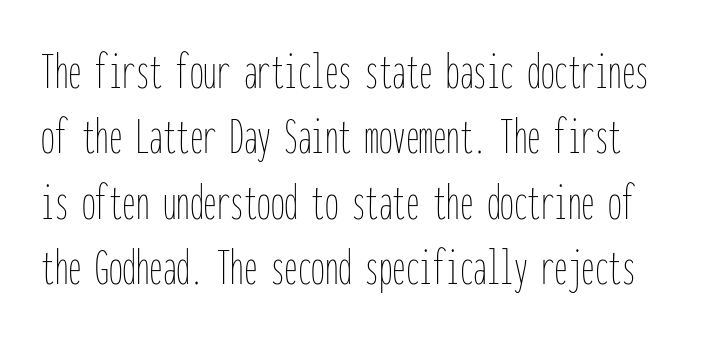
{"italic": "no", "bold": "no", "weight": "thin", "width": "condensed", "stroke_contrast": "low", "x_height": "medium", "monospaced": "yes", "underline": "no", "line_spacing_ratio": 1.21, "letter_spacing": "normal", "letter_spacing_em": 0.0, "glyph_px": 54}
